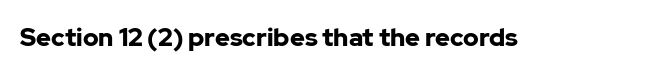
Q: Is the text bold? A: Yes.
Q: Is the text italic (slanted)? A: No, it is upright.
Q: Is the text underlined? A: No.
Q: Is the spacing between letters normal or unusually wide? A: Normal.
